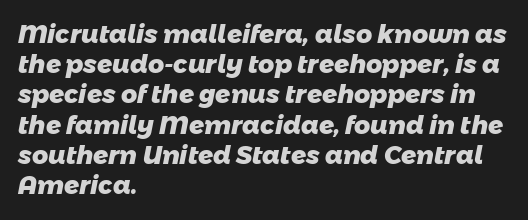
Q: Is the text bold? A: Yes.
Q: Is the text underlined? A: No.
Q: How is the paragraph aligned? A: Left-aligned.
Q: Is the spacing between letters normal or unusually wide? A: Normal.
